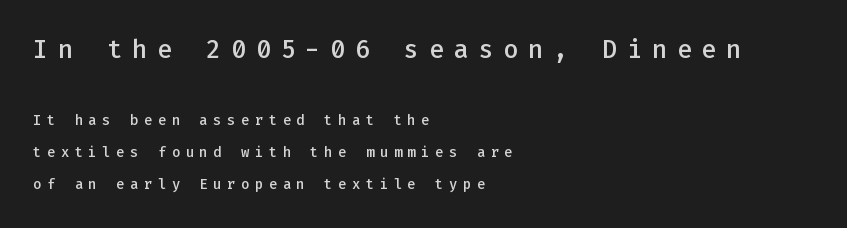
{"italic": "no", "bold": "semi", "underline": "no", "align": "left", "line_spacing": "loose", "line_spacing_ratio": 2.31, "letter_spacing": "wide", "letter_spacing_em": 0.39, "larger_block": "first", "size_ratio": 1.79, "glyph_px": 25}
